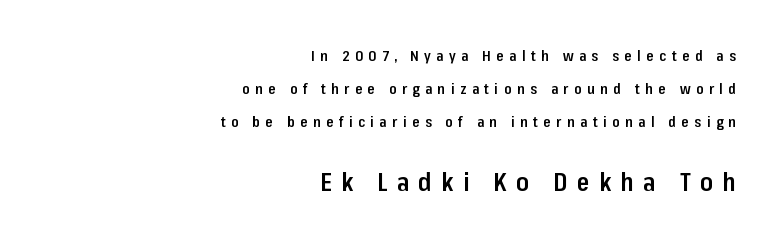
{"italic": "no", "bold": "semi", "underline": "no", "align": "right", "line_spacing": "loose", "line_spacing_ratio": 2.19, "letter_spacing": "wide", "letter_spacing_em": 0.36, "larger_block": "second", "size_ratio": 1.73, "glyph_px": 26}
